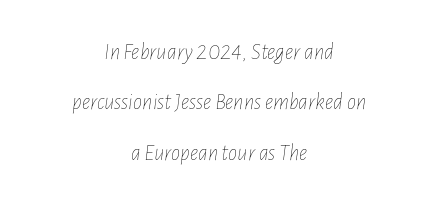
Q: Is the text bold? A: No.
Q: Is the text italic (slanted)? A: Yes, it leans right by about 7 degrees.
Q: Is the text underlined? A: No.
Q: How is the paragraph aligned? A: Centered.
Q: Is the spacing between letters normal or unusually wide? A: Normal.
Q: Is the spacing between lines tight, normal or loose? A: Loose.
